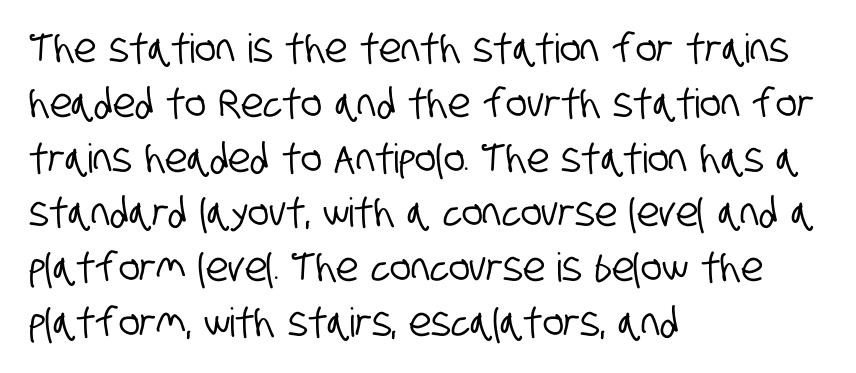
{"serif": "no", "width": "condensed", "stroke_contrast": "low", "x_height": "large", "monospaced": "no", "underline": "no", "align": "left", "line_spacing": "normal", "line_spacing_ratio": 1.37, "letter_spacing": "normal", "letter_spacing_em": 0.0, "glyph_px": 40}
